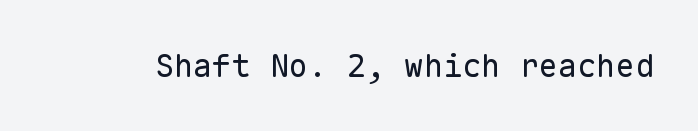
The image shows 32 px regular-weight sans-serif type, upright, monospaced; set normal letter spacing, not underlined; low stroke contrast and a medium x-height.
